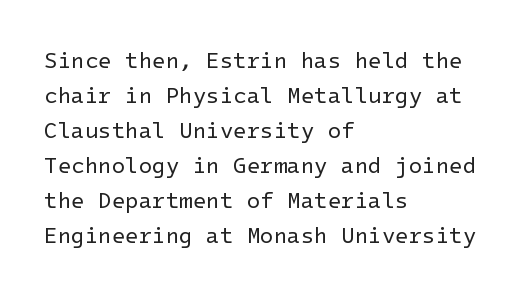
The image shows 22 px text type, upright; set left-aligned, normal line spacing (1.59x), normal letter spacing, not underlined.
